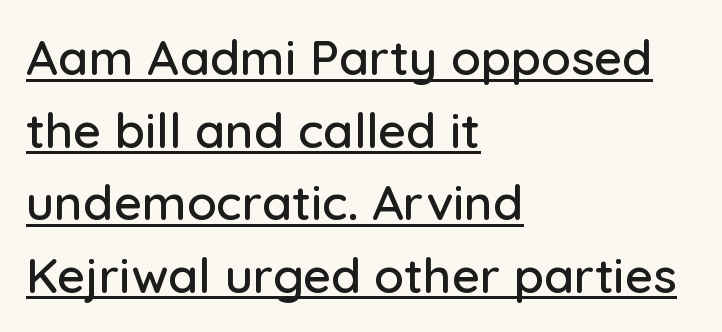
Note the varied advance widths — an 'i' is clearly narrower than an 'm'. A typesetter would mark this as roman, not italic. Horizontally, the lines are justified to the leading edge only. A typesetter would label this face a sans.
